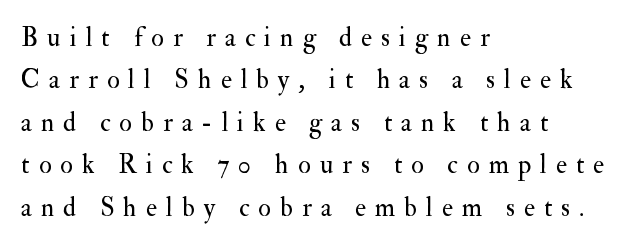
The image shows 26 px text type, upright; set left-aligned, normal line spacing (1.63x), unusually wide letter spacing (+0.35 em), not underlined.
